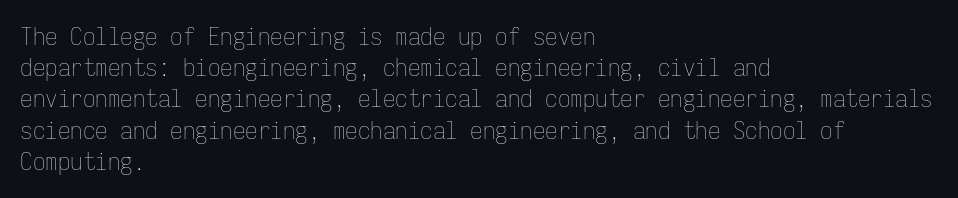
Q: Is the text bold? A: No.
Q: Is the text italic (slanted)? A: No, it is upright.
Q: Is the text underlined? A: No.
Q: How is the paragraph aligned? A: Left-aligned.
Q: Is the spacing between letters normal or unusually wide? A: Normal.
Q: Is the spacing between lines tight, normal or loose? A: Normal.
